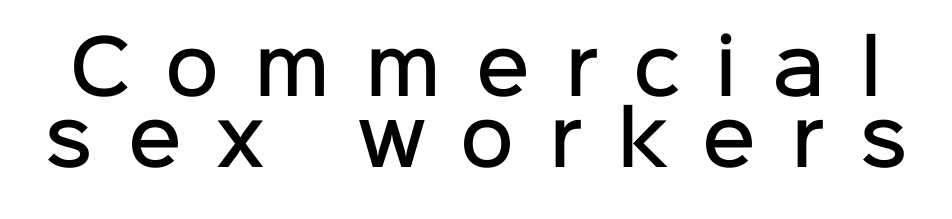
Q: Is the text bold? A: Semi-bold.
Q: Is the text italic (slanted)? A: No, it is upright.
Q: Is the typeface a serif or a sans-serif typeface? A: Sans-serif.
Q: Is the text underlined? A: No.
Q: Is the spacing between letters normal or unusually wide? A: Unusually wide.
Q: Is the spacing between lines tight, normal or loose? A: Tight.
Q: Width (condensed, normal, or wide)? A: Normal.
Q: Stroke contrast? A: Low.
Q: x-height? A: Medium.
Q: Monospaced? A: No.
